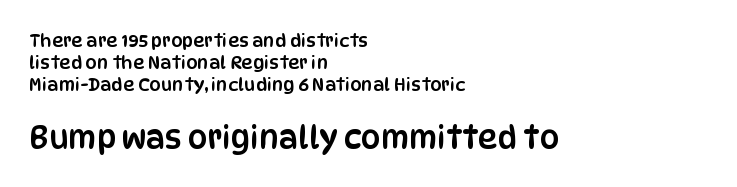
{"serif": "no", "italic": "no", "width": "condensed", "stroke_contrast": "low", "x_height": "large", "monospaced": "no", "underline": "no", "align": "left", "line_spacing_ratio": 1.21, "letter_spacing": "normal", "letter_spacing_em": 0.0, "larger_block": "second", "size_ratio": 1.72, "glyph_px": 31}
